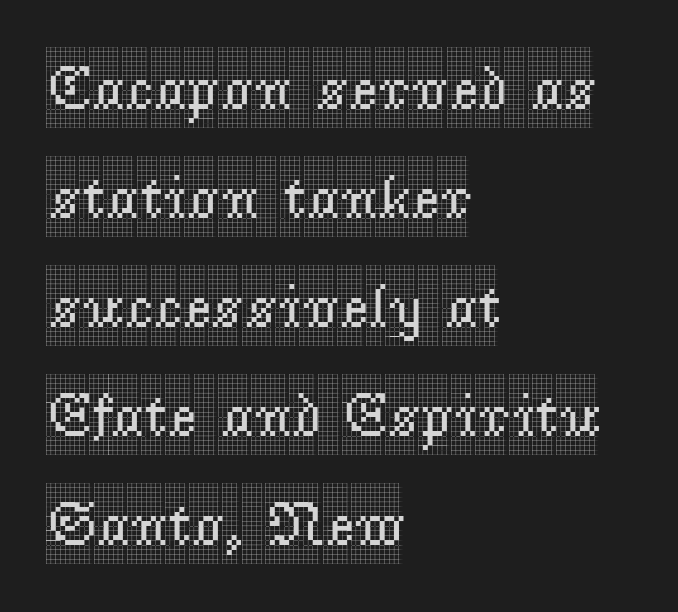
The image shows 62 px condensed serif type, upright; set left-aligned, line spacing 1.76x, normal letter spacing, not underlined; a large x-height.
